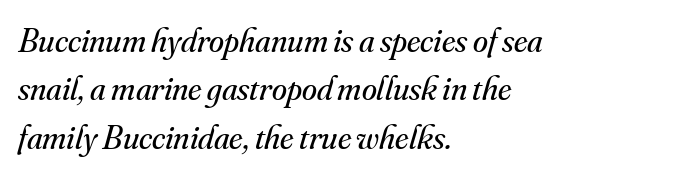
Q: Is the text bold? A: No.
Q: Is the text italic (slanted)? A: Yes, it leans right by about 16 degrees.
Q: Is the typeface a serif or a sans-serif typeface? A: Serif.
Q: Is the text underlined? A: No.
Q: How is the paragraph aligned? A: Left-aligned.
Q: Is the spacing between letters normal or unusually wide? A: Normal.
Q: Is the spacing between lines tight, normal or loose? A: Normal.
Q: Width (condensed, normal, or wide)? A: Normal.
Q: Stroke contrast? A: Medium.
Q: x-height? A: Small.
Q: Monospaced? A: No.
